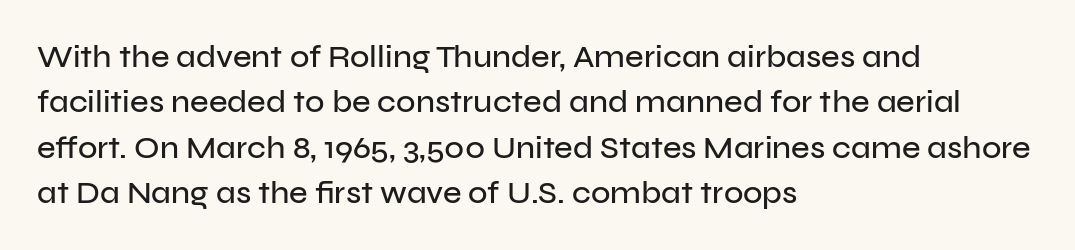
Serif or sans? Sans — the stroke terminals are bare. Rule under the text: the space is simply empty. The letters advance in unequal steps, a hallmark of proportional type. Tracking value appears to be zero — textbook default spacing.
